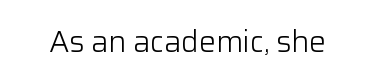
The image shows 30 px light sans-serif type, upright; set normal letter spacing, not underlined; low stroke contrast and a medium x-height.
